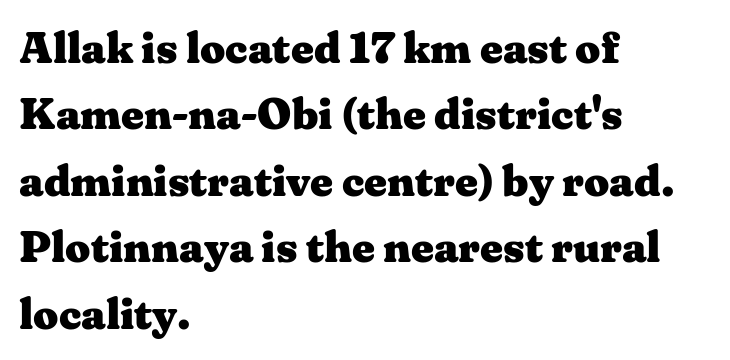
Looks like regular typesetting: each glyph gets only the width it needs. Regular leading. Every row of glyphs begins at an identical x-position on the left. The horizontal fit of the characters is conventional and even. The characters display serif detailing at their extremities. Students, this is bold: see how much ink each stroke carries.
